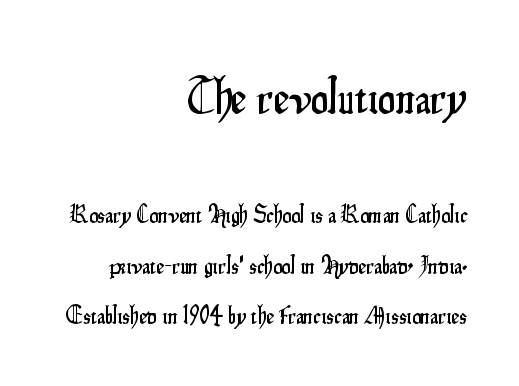
Q: Is the text italic (slanted)? A: No, it is upright.
Q: Is the typeface a serif or a sans-serif typeface? A: Sans-serif.
Q: Is the text underlined? A: No.
Q: How is the paragraph aligned? A: Right-aligned.
Q: Is the spacing between letters normal or unusually wide? A: Normal.
Q: Is the spacing between lines tight, normal or loose? A: Loose.
Q: Which block of text is set in a larger size, the first (top) or the second (bottom)? A: The first (top) one.
Q: Width (condensed, normal, or wide)? A: Condensed.
Q: Stroke contrast? A: Low.
Q: x-height? A: Small.
Q: Monospaced? A: No.
